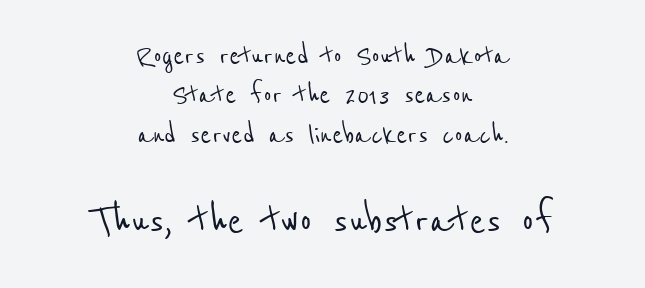
The image shows 49 px condensed sans-serif type; set centered, line spacing 1.19x, normal letter spacing, not underlined; the second (bottom) block is 1.48x larger; low stroke contrast and a medium x-height.
